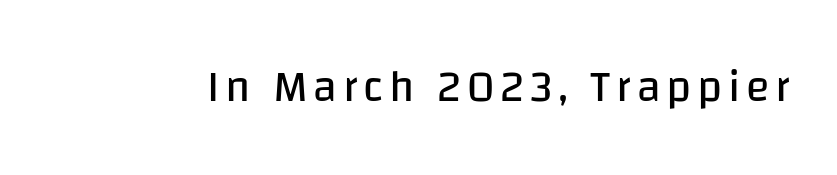
{"serif": "no", "italic": "no", "bold": "no", "weight": "regular", "width": "normal", "stroke_contrast": "low", "x_height": "large", "monospaced": "no", "underline": "no", "glyph_px": 44}
